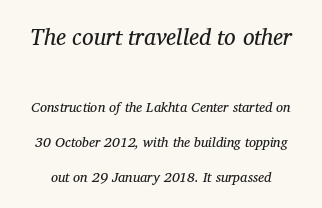
The image shows 23 px text type, italic (leaning right); set loose line spacing (2.5x), normal letter spacing, not underlined; the first (top) block is 1.64x larger.
